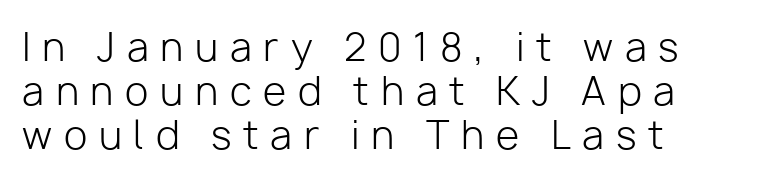
Q: Is the text bold? A: No.
Q: Is the text italic (slanted)? A: No, it is upright.
Q: Is the typeface a serif or a sans-serif typeface? A: Sans-serif.
Q: Is the text underlined? A: No.
Q: How is the paragraph aligned? A: Left-aligned.
Q: Is the spacing between letters normal or unusually wide? A: Unusually wide.
Q: Width (condensed, normal, or wide)? A: Normal.
Q: Stroke contrast? A: Low.
Q: x-height? A: Medium.
Q: Monospaced? A: No.
